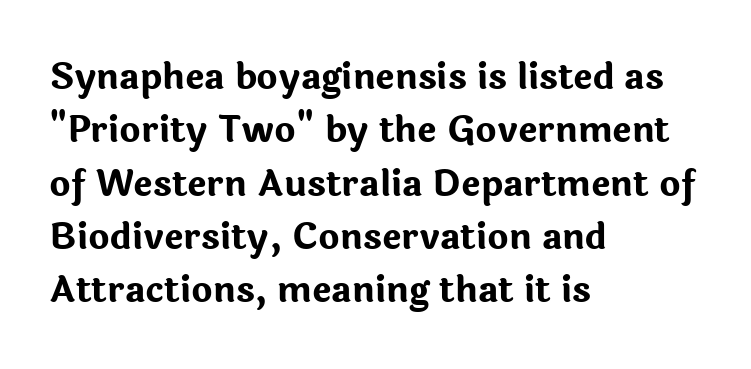
{"serif": "no", "italic": "no", "bold": "yes", "weight": "bold", "width": "normal", "stroke_contrast": "low", "x_height": "medium", "monospaced": "no", "underline": "no", "align": "left", "line_spacing": "normal", "line_spacing_ratio": 1.48, "letter_spacing": "normal", "letter_spacing_em": 0.0, "glyph_px": 36}
